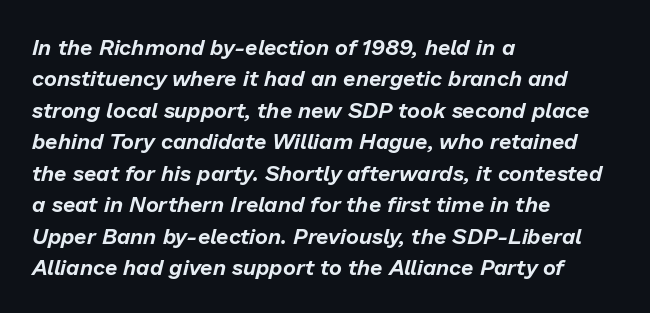
The image shows 22 px text type, italic (leaning right); set left-aligned, normal line spacing (1.43x), normal letter spacing, not underlined.
